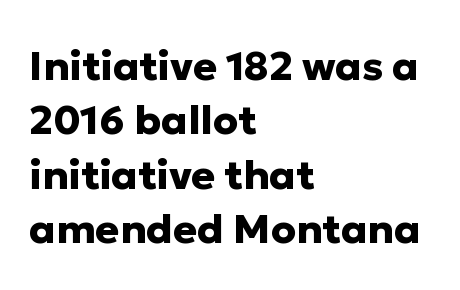
These lines are set flush left with a ragged right edge. I'd describe the lettering as bold — thick and assertive. The typeface chosen for these lines omits serifs. A typesetter would call this zero additional tracking. Vertically, the passage feels balanced, rows spaced as you'd expect. The strip under each line holds only bare page.
